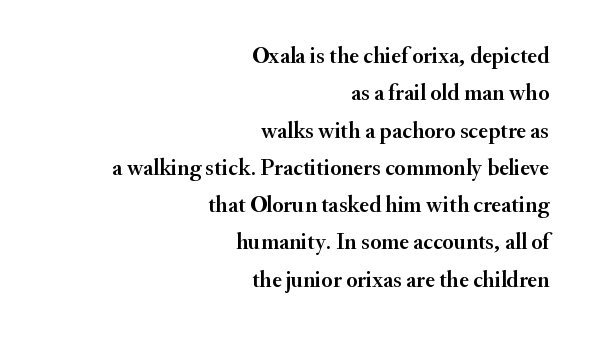
{"italic": "no", "underline": "no", "align": "right", "line_spacing": "normal", "line_spacing_ratio": 1.62, "letter_spacing": "normal", "letter_spacing_em": 0.0, "glyph_px": 23}
